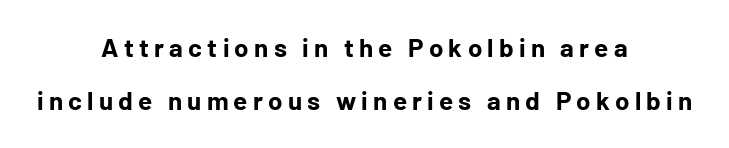
Descenders hang freely into open space. If you drew a line through each stem, it would be perfectly vertical. A great deal of white space separates one row of letters from the next. A full-strength bold gives these letters their thick strokes. This rendering uses center alignment, leaving both contours irregular but symmetric. There is plenty of visible air inserted between adjacent glyphs.
